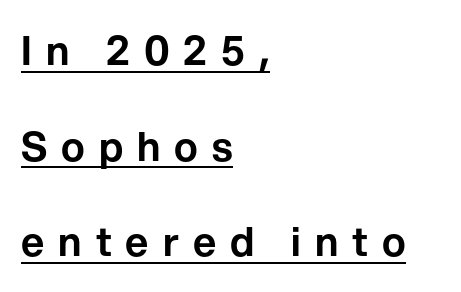
Q: Is the text italic (slanted)? A: No, it is upright.
Q: Is the typeface a serif or a sans-serif typeface? A: Sans-serif.
Q: Is the text underlined? A: Yes.
Q: How is the paragraph aligned? A: Left-aligned.
Q: Is the spacing between letters normal or unusually wide? A: Unusually wide.
Q: Is the spacing between lines tight, normal or loose? A: Loose.
Q: Width (condensed, normal, or wide)? A: Normal.
Q: Stroke contrast? A: Low.
Q: x-height? A: Medium.
Q: Monospaced? A: No.
